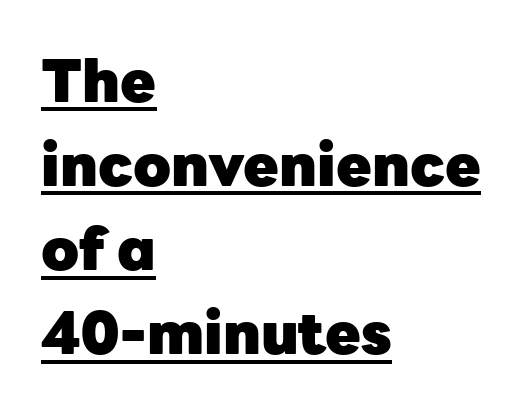
Upright lettering throughout. In designer terms, the underline attribute is active on this setting. The passage is arranged the way most books set body copy — flush left. Whoever set this chose a conventional vertical rhythm. The designer went with a sans here, leaving each stem footless.
